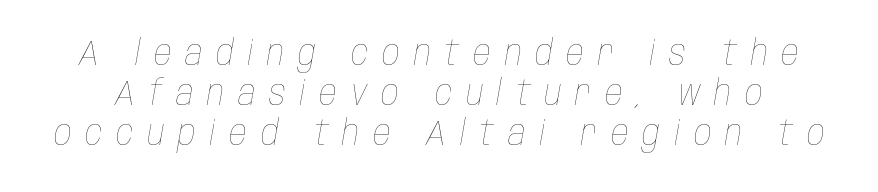
Q: Is the text bold? A: No.
Q: Is the text italic (slanted)? A: Yes, it leans right by about 10 degrees.
Q: Is the text underlined? A: No.
Q: Is the spacing between letters normal or unusually wide? A: Unusually wide.
Q: Is the spacing between lines tight, normal or loose? A: Tight.
Q: Width (condensed, normal, or wide)? A: Condensed.
Q: Stroke contrast? A: Low.
Q: x-height? A: Large.
Q: Monospaced? A: No.
